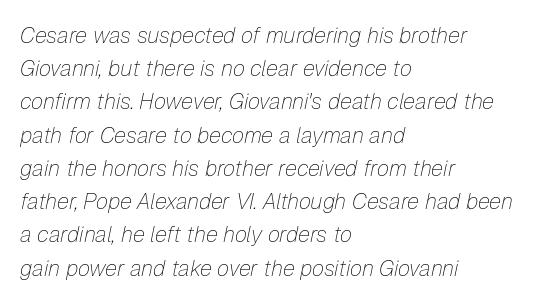
{"italic": "yes", "lean": "right", "slant_degrees": 12, "bold": "no", "underline": "no", "align": "left", "line_spacing": "normal", "line_spacing_ratio": 1.51, "letter_spacing": "normal", "letter_spacing_em": 0.0, "glyph_px": 22}
